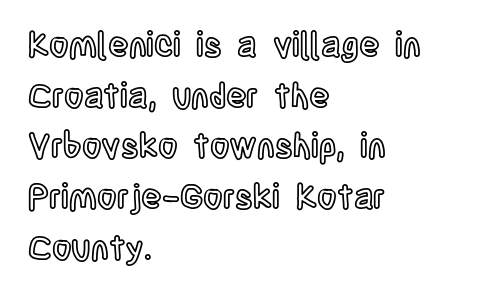
The image shows 34 px condensed type, upright; set left-aligned, normal line spacing (1.49x), normal letter spacing, not underlined; a large x-height.
